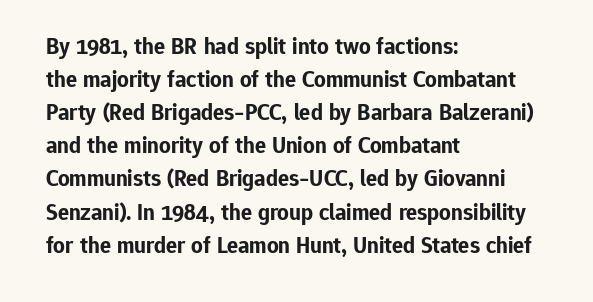
Q: Is the text bold? A: Yes.
Q: Is the text italic (slanted)? A: No, it is upright.
Q: Is the text underlined? A: No.
Q: How is the paragraph aligned? A: Left-aligned.
Q: Is the spacing between letters normal or unusually wide? A: Normal.
Q: Is the spacing between lines tight, normal or loose? A: Normal.
